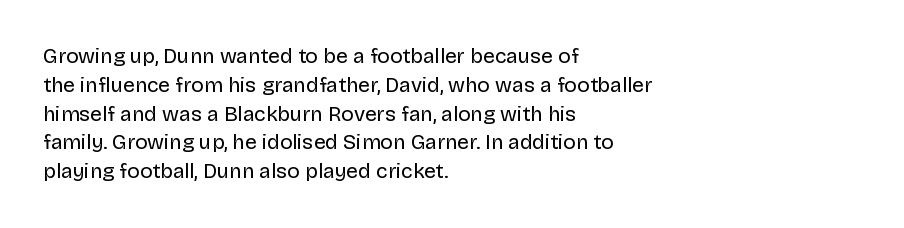
Q: Is the text bold? A: No.
Q: Is the text italic (slanted)? A: No, it is upright.
Q: Is the text underlined? A: No.
Q: How is the paragraph aligned? A: Left-aligned.
Q: Is the spacing between letters normal or unusually wide? A: Normal.
Q: Is the spacing between lines tight, normal or loose? A: Normal.
